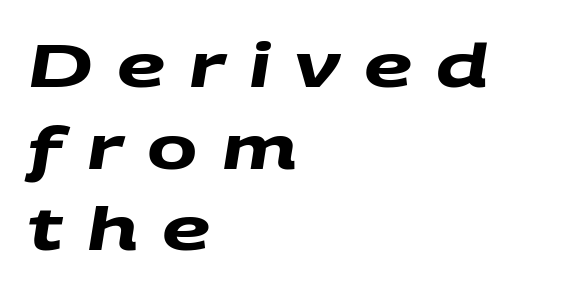
The image shows 60 px heavy, wide sans-serif type; set left-aligned, normal line spacing (1.36x), unusually wide letter spacing (+0.4 em), not underlined; medium stroke contrast and a large x-height.
